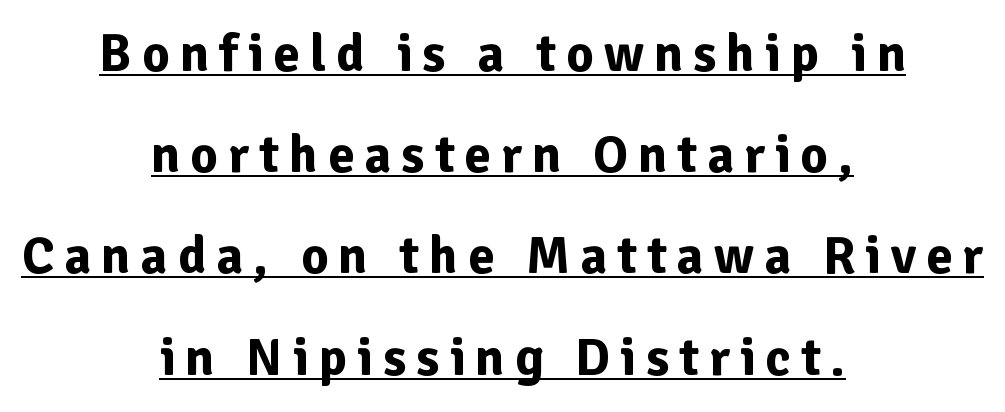
{"serif": "no", "italic": "no", "bold": "yes", "weight": "bold", "width": "normal", "stroke_contrast": "low", "x_height": "medium", "monospaced": "no", "underline": "yes", "align": "center", "line_spacing": "loose", "line_spacing_ratio": 1.91, "glyph_px": 53}
